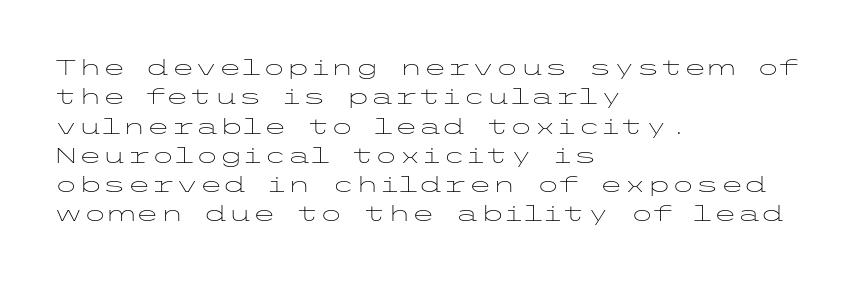
Q: Is the text bold? A: No.
Q: Is the text italic (slanted)? A: No, it is upright.
Q: Is the text underlined? A: No.
Q: How is the paragraph aligned? A: Left-aligned.
Q: Is the spacing between letters normal or unusually wide? A: Normal.
Q: Is the spacing between lines tight, normal or loose? A: Normal.
